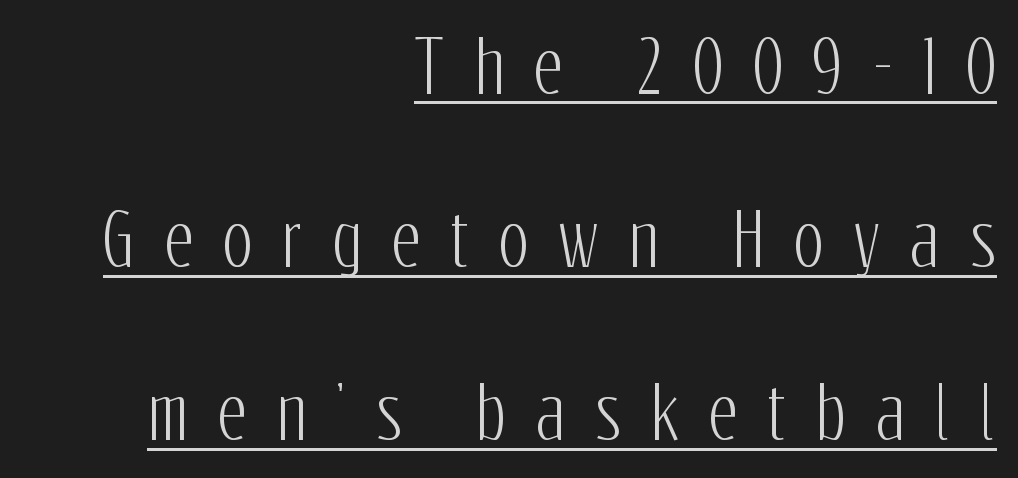
{"serif": "no", "italic": "no", "width": "condensed", "stroke_contrast": "low", "x_height": "medium", "monospaced": "no", "underline": "yes", "align": "right", "line_spacing": "loose", "line_spacing_ratio": 2.44, "letter_spacing": "wide", "letter_spacing_em": 0.42, "glyph_px": 71}
